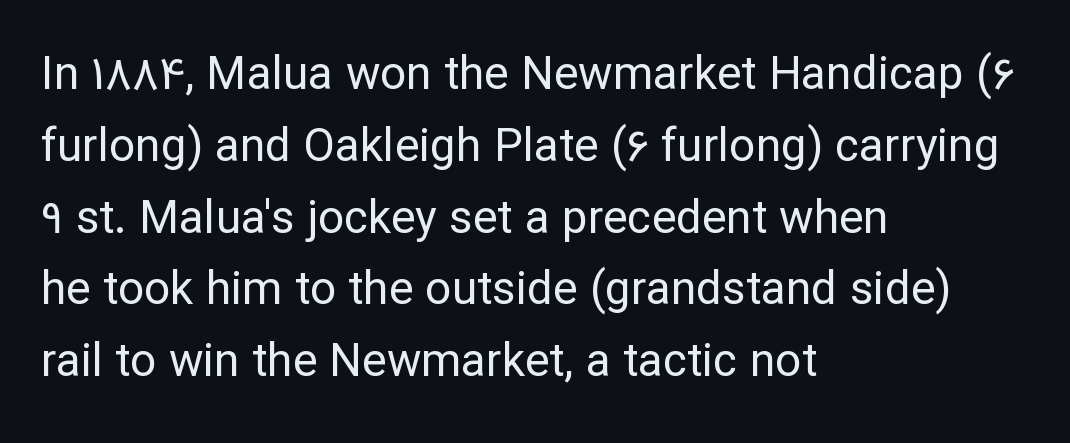
{"serif": "no", "italic": "no", "bold": "no", "weight": "regular", "width": "normal", "stroke_contrast": "low", "x_height": "medium", "monospaced": "no", "underline": "no", "align": "left", "line_spacing": "normal", "line_spacing_ratio": 1.56, "letter_spacing": "normal", "letter_spacing_em": 0.0, "glyph_px": 46}
